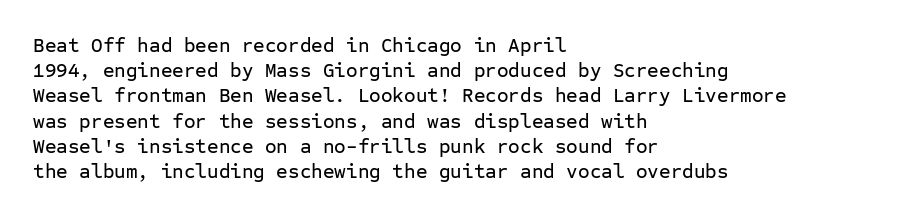
{"italic": "no", "underline": "no", "align": "left", "line_spacing": "normal", "line_spacing_ratio": 1.26, "letter_spacing": "normal", "letter_spacing_em": 0.0, "glyph_px": 20}
